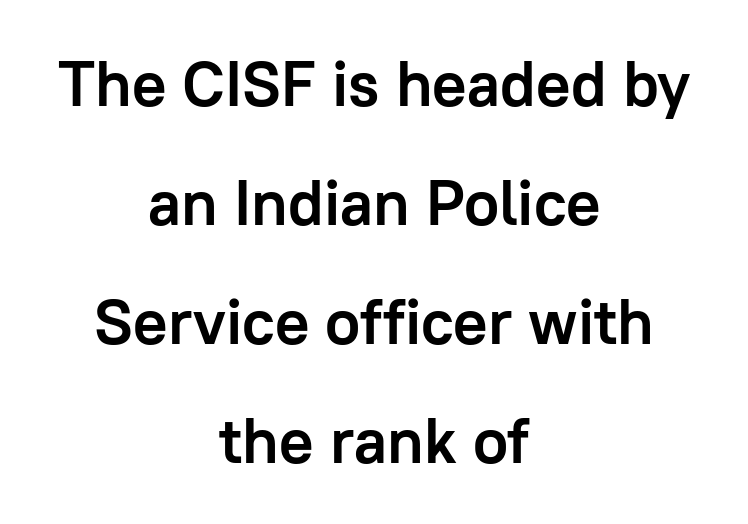
Does the lettering tilt? It doesn't — this is upright. How heavy is the stroke? Heavy — this is a bold. No extra tracking has been applied to these lines. Every row of glyphs is offset so its center matches the block's center. Note the varied advance widths — an 'i' is clearly narrower than an 'm'. Stroke terminals: plain, sans-serif.
